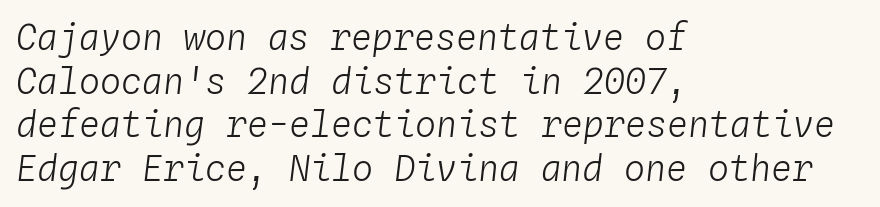
The image shows 35 px light type, italic (leaning right), monospaced; set left-aligned, normal line spacing (1.25x), normal letter spacing, not underlined; low stroke contrast and a medium x-height.
